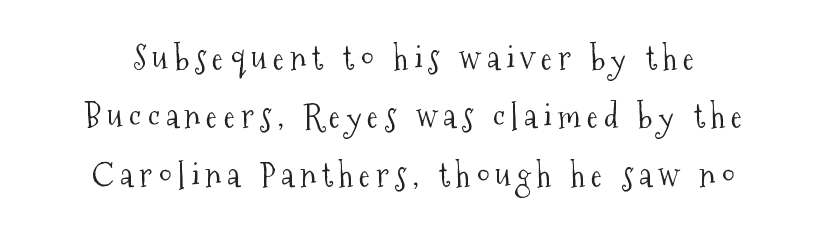
{"serif": "yes", "italic": "no", "bold": "no", "weight": "light", "width": "condensed", "stroke_contrast": "medium", "x_height": "medium", "monospaced": "no", "underline": "no", "align": "center", "line_spacing_ratio": 1.77, "glyph_px": 33}
